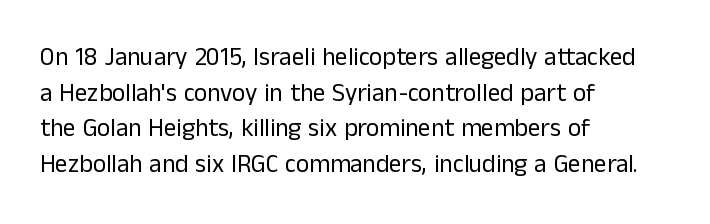
{"italic": "no", "bold": "no", "underline": "no", "align": "left", "line_spacing": "normal", "line_spacing_ratio": 1.43, "letter_spacing": "normal", "letter_spacing_em": 0.0, "glyph_px": 25}
